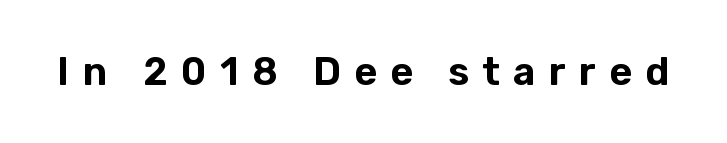
{"serif": "no", "italic": "no", "width": "normal", "stroke_contrast": "low", "x_height": "medium", "monospaced": "no", "underline": "no", "letter_spacing": "wide", "letter_spacing_em": 0.34, "glyph_px": 39}
